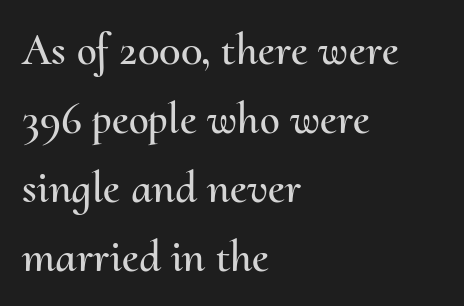
Q: Is the text italic (slanted)? A: No, it is upright.
Q: Is the text underlined? A: No.
Q: How is the paragraph aligned? A: Left-aligned.
Q: Is the spacing between letters normal or unusually wide? A: Normal.
Q: Is the spacing between lines tight, normal or loose? A: Normal.
Q: Width (condensed, normal, or wide)? A: Normal.
Q: Stroke contrast? A: Medium.
Q: x-height? A: Small.
Q: Monospaced? A: No.
